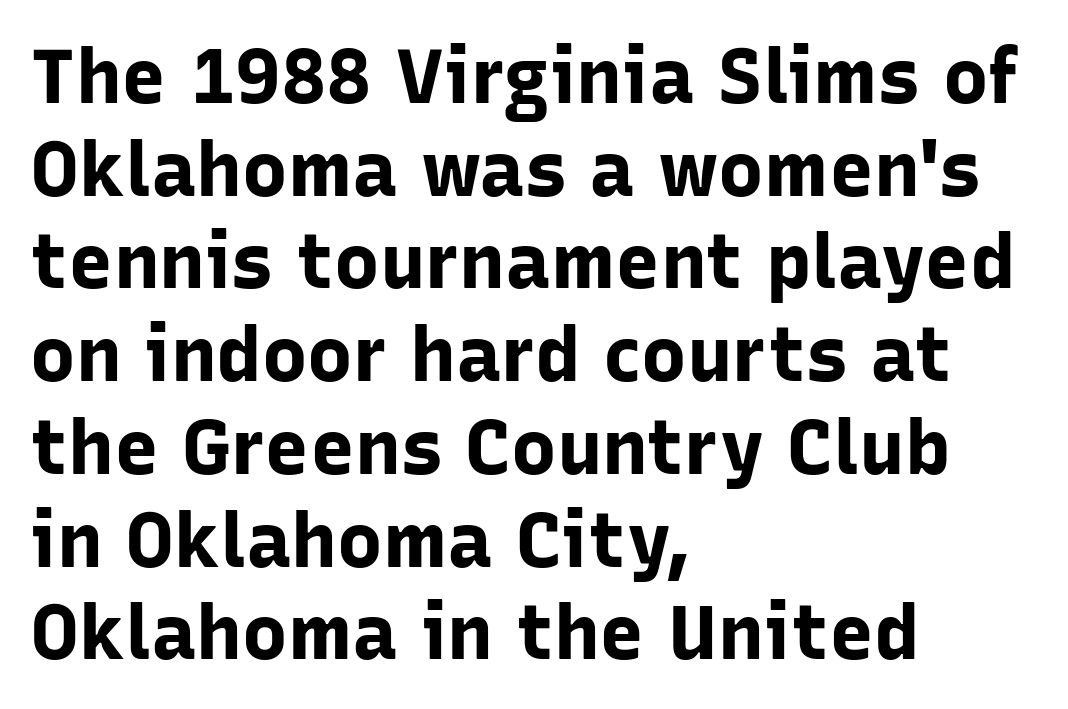
{"serif": "no", "italic": "no", "bold": "yes", "weight": "bold", "width": "normal", "stroke_contrast": "low", "x_height": "medium", "monospaced": "no", "underline": "no", "align": "left", "line_spacing_ratio": 1.22, "letter_spacing": "normal", "letter_spacing_em": 0.0, "glyph_px": 76}
